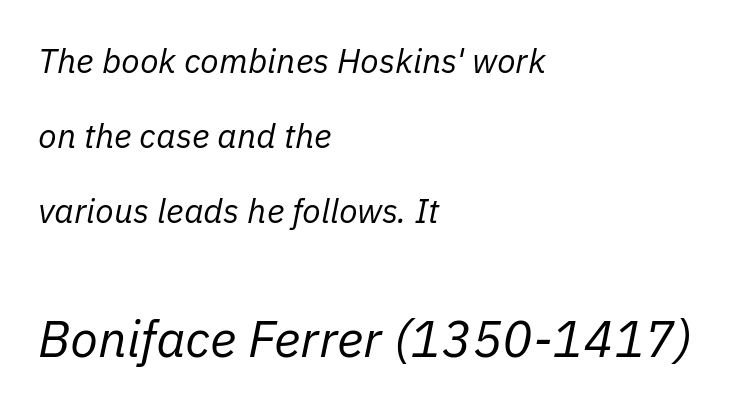
{"italic": "yes", "lean": "right", "slant_degrees": 11, "bold": "no", "weight": "regular", "width": "normal", "stroke_contrast": "low", "x_height": "medium", "monospaced": "no", "underline": "no", "align": "left", "line_spacing": "loose", "line_spacing_ratio": 2.21, "letter_spacing": "normal", "letter_spacing_em": 0.0, "larger_block": "second", "size_ratio": 1.5, "glyph_px": 51}
